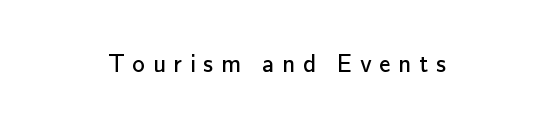
{"italic": "no", "bold": "no", "underline": "no", "letter_spacing": "wide", "letter_spacing_em": 0.31, "glyph_px": 25}
